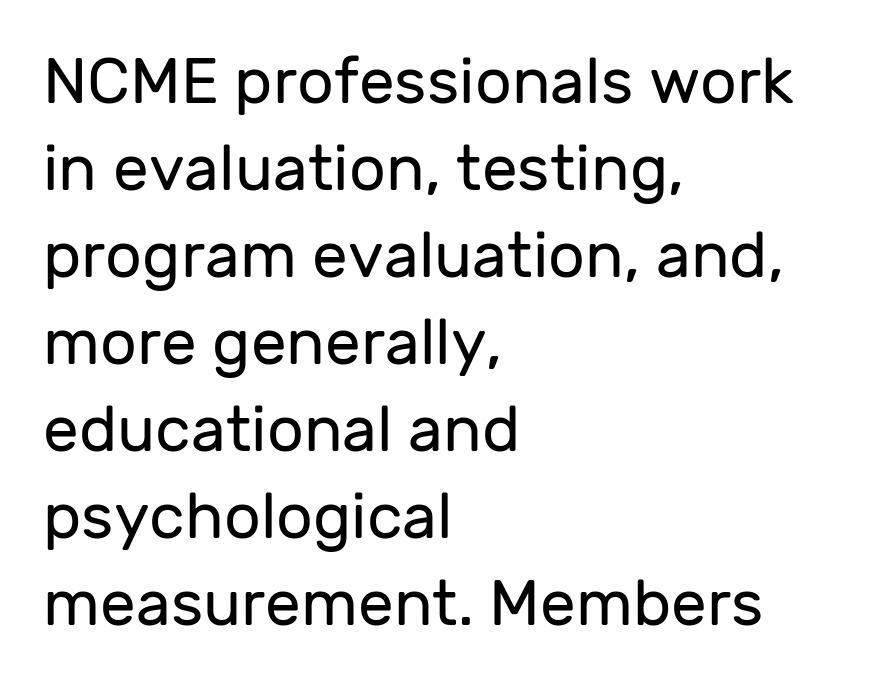
Q: Is the text bold? A: No.
Q: Is the text italic (slanted)? A: No, it is upright.
Q: Is the typeface a serif or a sans-serif typeface? A: Sans-serif.
Q: Is the text underlined? A: No.
Q: How is the paragraph aligned? A: Left-aligned.
Q: Is the spacing between letters normal or unusually wide? A: Normal.
Q: Is the spacing between lines tight, normal or loose? A: Normal.
Q: Width (condensed, normal, or wide)? A: Normal.
Q: Stroke contrast? A: Low.
Q: x-height? A: Medium.
Q: Monospaced? A: No.
